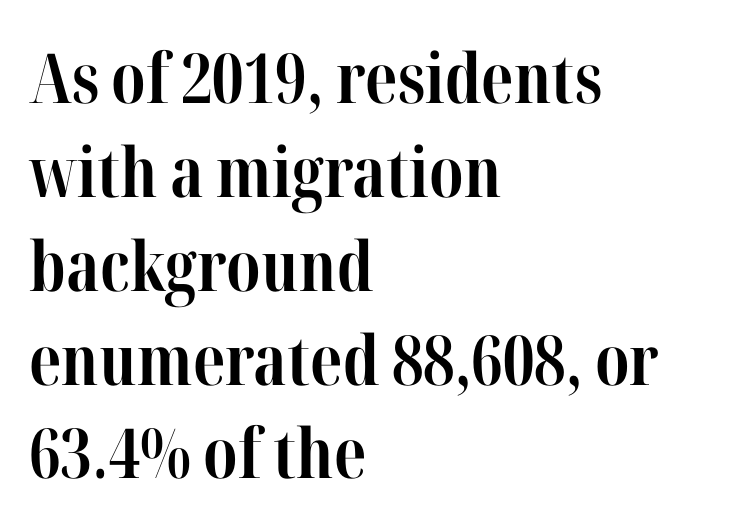
The image shows 69 px bold, condensed serif type, upright; set left-aligned, normal line spacing (1.36x), normal letter spacing, not underlined; high stroke contrast and a medium x-height.
